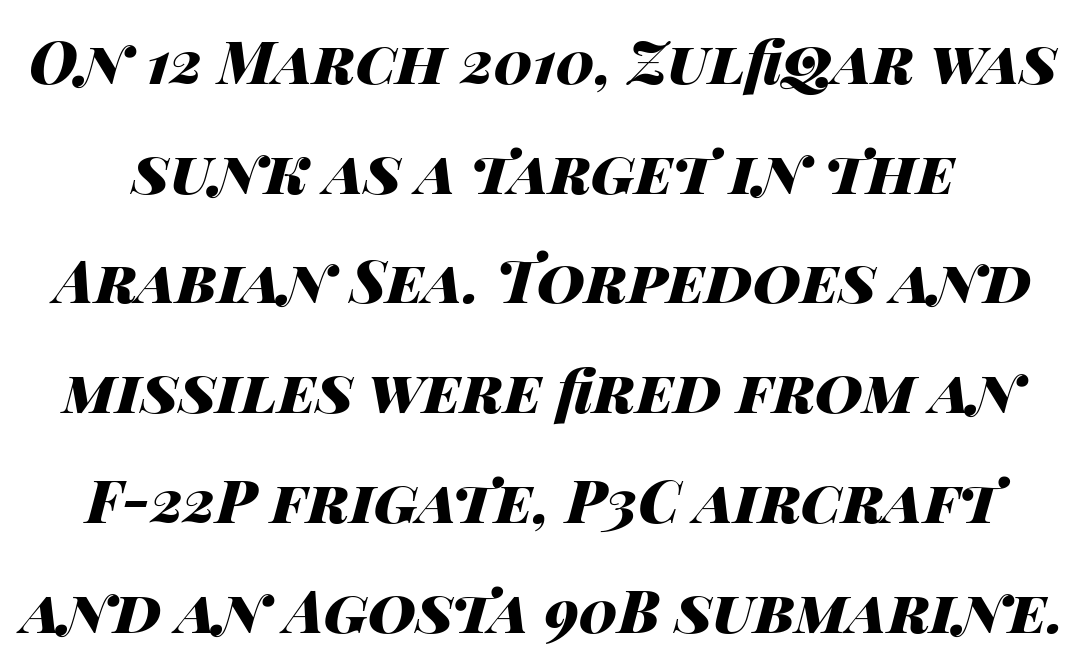
{"italic": "yes", "lean": "right", "slant_degrees": 14, "bold": "yes", "weight": "heavy", "width": "wide", "stroke_contrast": "high", "x_height": "large", "monospaced": "no", "underline": "no", "line_spacing_ratio": 1.86, "letter_spacing": "normal", "letter_spacing_em": 0.0, "glyph_px": 59}
